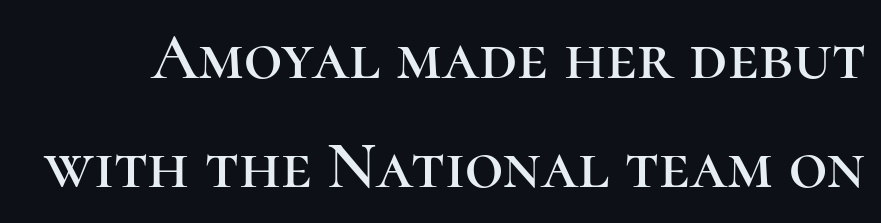
The image shows 67 px serif type, upright; set normal line spacing (1.62x), normal letter spacing, not underlined; high stroke contrast and a medium x-height.
